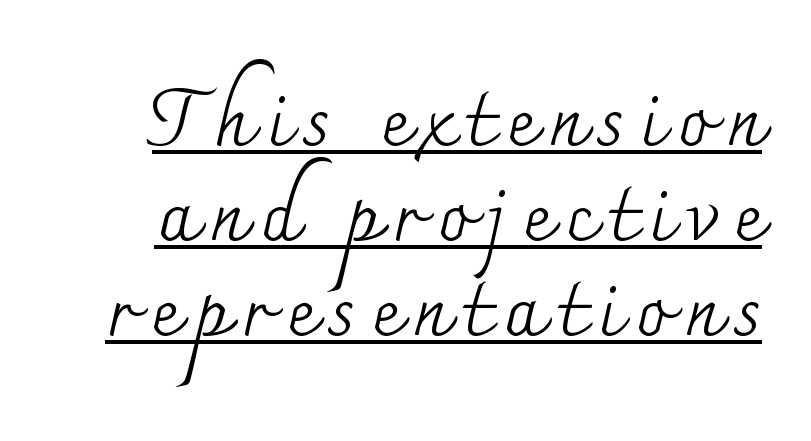
{"serif": "yes", "bold": "no", "weight": "regular", "width": "normal", "stroke_contrast": "medium", "x_height": "small", "monospaced": "no", "underline": "yes", "line_spacing_ratio": 1.2, "glyph_px": 79}
